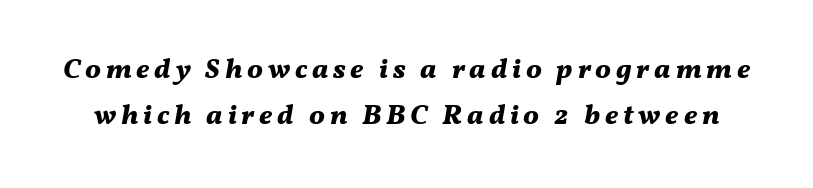
Q: Is the text bold? A: Yes.
Q: Is the text italic (slanted)? A: Yes, it leans right by about 11 degrees.
Q: Is the text underlined? A: No.
Q: Is the spacing between lines tight, normal or loose? A: Normal.
Q: Width (condensed, normal, or wide)? A: Normal.
Q: Stroke contrast? A: Medium.
Q: x-height? A: Medium.
Q: Monospaced? A: No.
